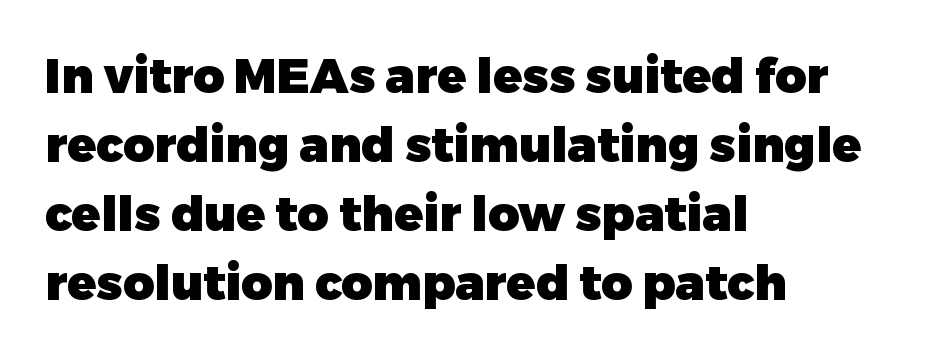
Q: Is the text bold? A: Yes.
Q: Is the text italic (slanted)? A: No, it is upright.
Q: Is the typeface a serif or a sans-serif typeface? A: Sans-serif.
Q: Is the text underlined? A: No.
Q: How is the paragraph aligned? A: Left-aligned.
Q: Is the spacing between letters normal or unusually wide? A: Normal.
Q: Is the spacing between lines tight, normal or loose? A: Normal.
Q: Width (condensed, normal, or wide)? A: Normal.
Q: Stroke contrast? A: Low.
Q: x-height? A: Medium.
Q: Monospaced? A: No.
